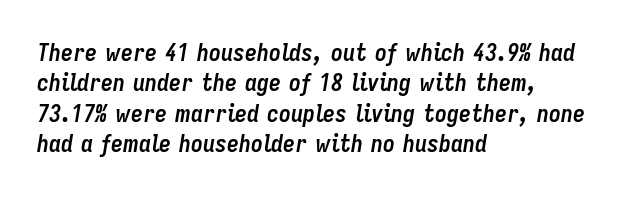
The image shows 24 px bold type, italic (leaning right); set left-aligned, normal line spacing (1.27x), normal letter spacing, not underlined.
